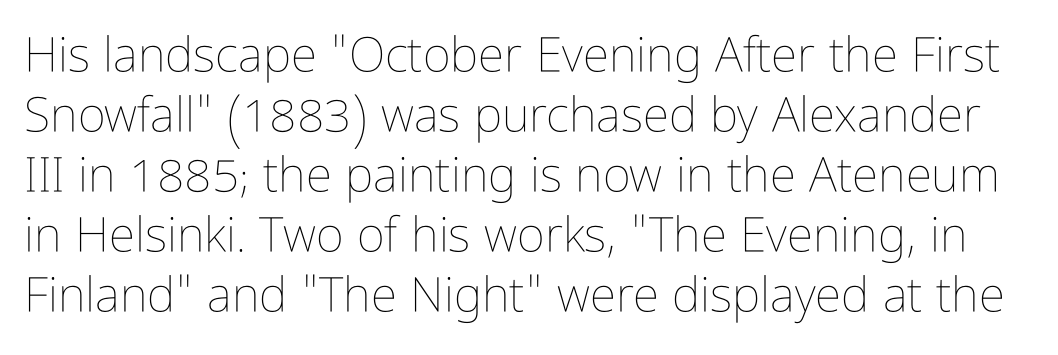
The image shows 48 px thin, condensed type, upright; set normal line spacing (1.25x), normal letter spacing, not underlined; low stroke contrast and a medium x-height.
